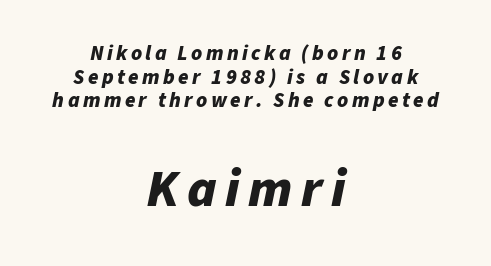
The image shows 53 px bold type, italic (leaning right); set centered, tight line spacing (1.12x), not underlined; the second (bottom) block is 2.52x larger; low stroke contrast and a medium x-height.
